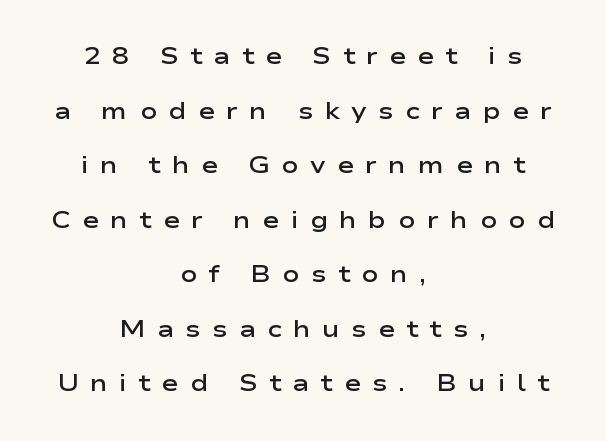
The image shows 23 px text type, upright; set centered, loose line spacing (2.37x), unusually wide letter spacing (+0.49 em), not underlined.
